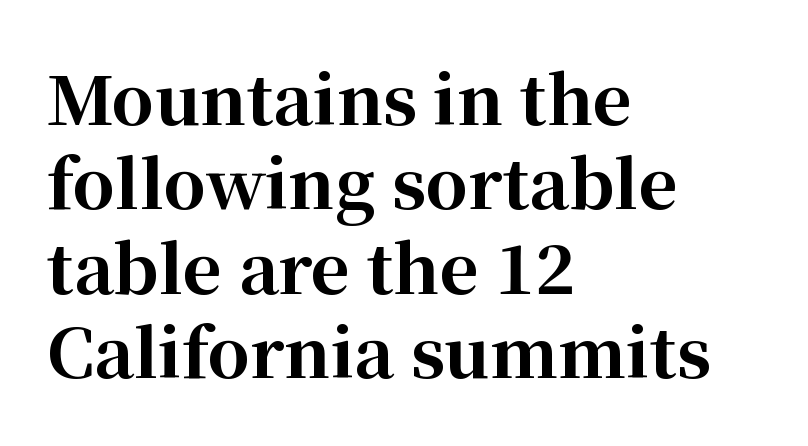
{"serif": "yes", "italic": "no", "bold": "yes", "weight": "bold", "width": "normal", "stroke_contrast": "high", "x_height": "medium", "monospaced": "no", "underline": "no", "align": "left", "line_spacing": "normal", "line_spacing_ratio": 1.26, "letter_spacing": "normal", "letter_spacing_em": 0.0, "glyph_px": 67}
